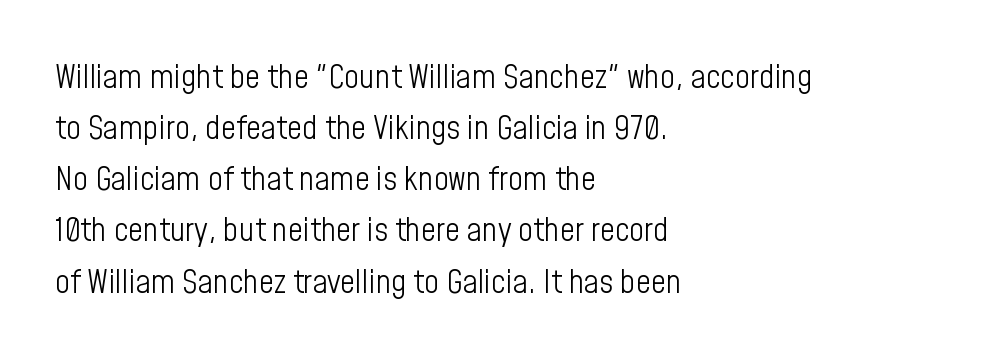
{"serif": "no", "italic": "no", "bold": "no", "weight": "light", "width": "condensed", "stroke_contrast": "low", "x_height": "medium", "monospaced": "no", "underline": "no", "align": "left", "line_spacing": "normal", "line_spacing_ratio": 1.55, "letter_spacing": "normal", "letter_spacing_em": 0.0, "glyph_px": 33}
